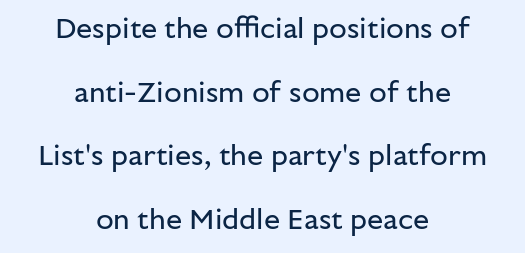
The image shows 29 px regular-weight sans-serif type, upright; set centered, loose line spacing (2.19x), normal letter spacing, not underlined; low stroke contrast and a medium x-height.
